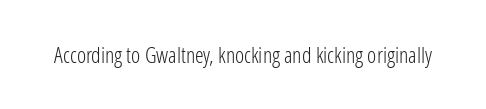
{"italic": "no", "bold": "no", "underline": "no", "letter_spacing": "normal", "letter_spacing_em": 0.0, "glyph_px": 22}
